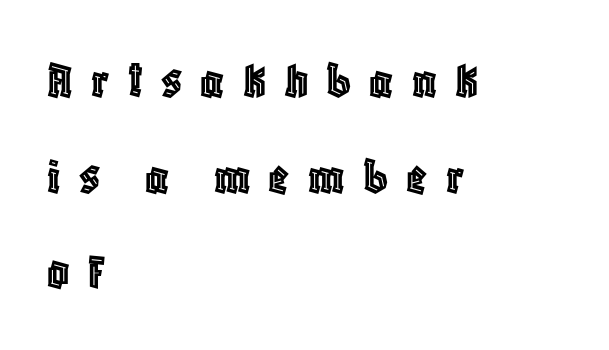
Q: Is the text italic (slanted)? A: No, it is upright.
Q: Is the text underlined? A: No.
Q: How is the paragraph aligned? A: Left-aligned.
Q: Is the spacing between letters normal or unusually wide? A: Unusually wide.
Q: Width (condensed, normal, or wide)? A: Condensed.
Q: x-height? A: Large.
Q: Monospaced? A: No.
